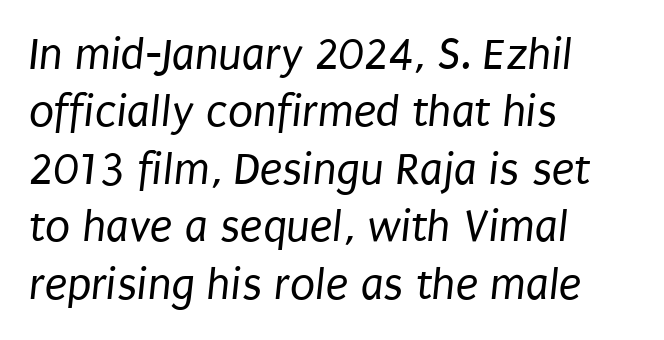
{"serif": "no", "bold": "no", "weight": "regular", "width": "condensed", "stroke_contrast": "low", "x_height": "large", "monospaced": "no", "underline": "no", "align": "left", "line_spacing": "normal", "line_spacing_ratio": 1.25, "letter_spacing": "normal", "letter_spacing_em": 0.0, "glyph_px": 46}
